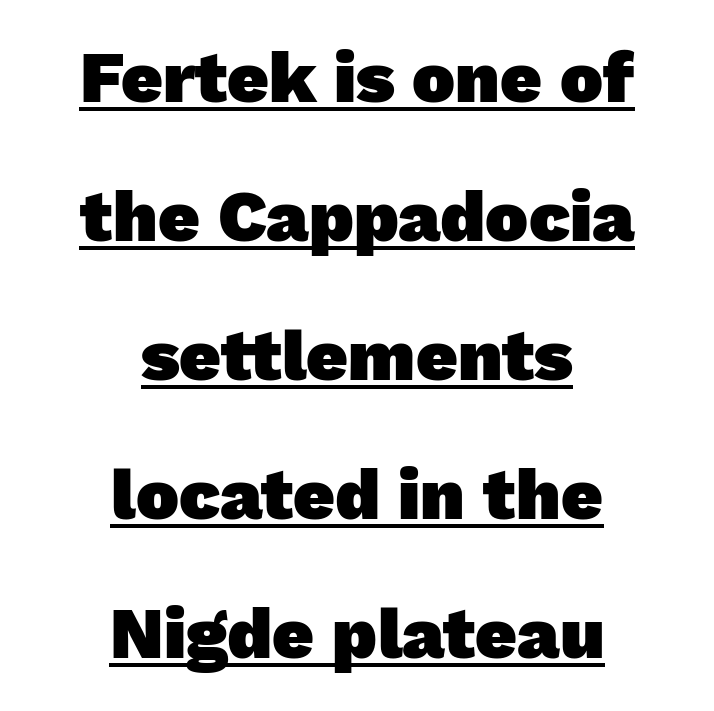
{"serif": "no", "bold": "yes", "weight": "heavy", "width": "normal", "stroke_contrast": "low", "x_height": "medium", "monospaced": "no", "underline": "yes", "align": "center", "line_spacing": "loose", "line_spacing_ratio": 1.93, "letter_spacing": "normal", "letter_spacing_em": 0.0, "glyph_px": 72}
